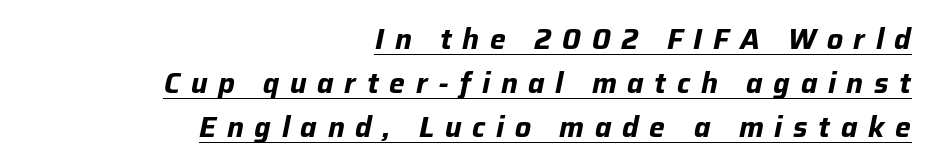
{"italic": "yes", "lean": "right", "slant_degrees": 12, "bold": "yes", "weight": "bold", "width": "normal", "stroke_contrast": "low", "x_height": "medium", "monospaced": "no", "underline": "yes", "align": "right", "line_spacing": "normal", "line_spacing_ratio": 1.57, "letter_spacing": "wide", "letter_spacing_em": 0.38, "glyph_px": 28}
